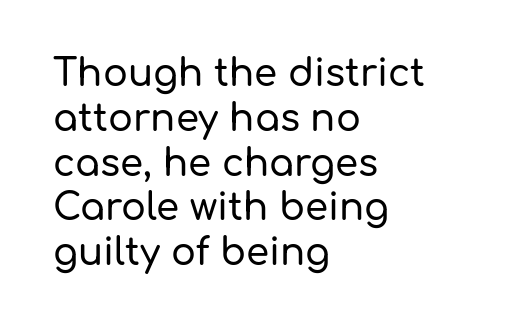
Only glyphs here, with clear space below each row. One-word summary of the alignment: left. The axis of the letterforms is exactly vertical. Short note: letters normally spaced. Serif or sans? Sans — the stroke terminals are bare.
